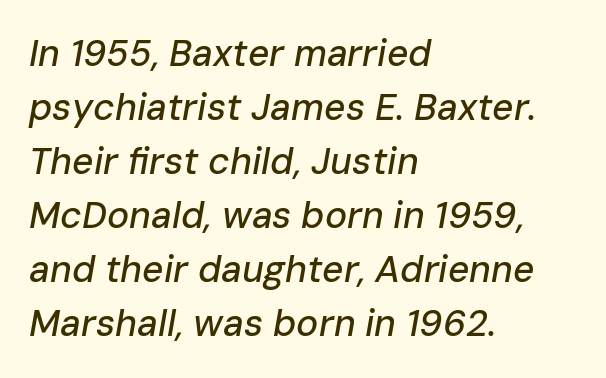
Leftover space on each line is placed entirely after the last word. Horizontal bands of white between lines are of average thickness. Italic? Definitely — the glyphs are oblique. You could call the tracking neutral — neither tight nor loose. Just letters on the line, the space beneath them empty. Looks like regular typesetting: each glyph gets only the width it needs.
